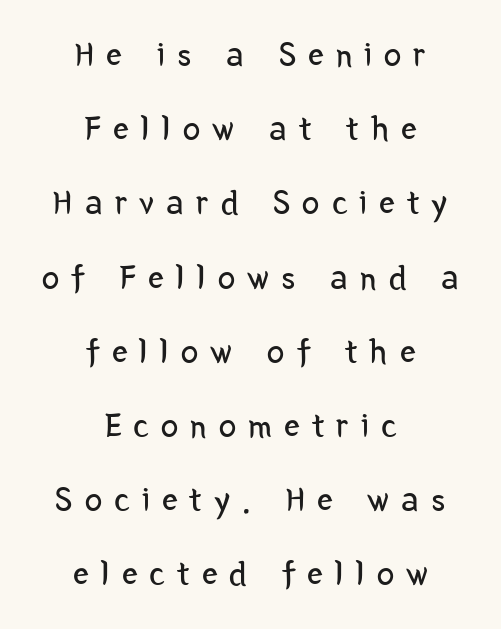
The passage shown is typeset with a sans-serif family. The line-height multiplier appears high, well above default. Is there any slant? The stems are plumb. Weight: regular or lighter.
